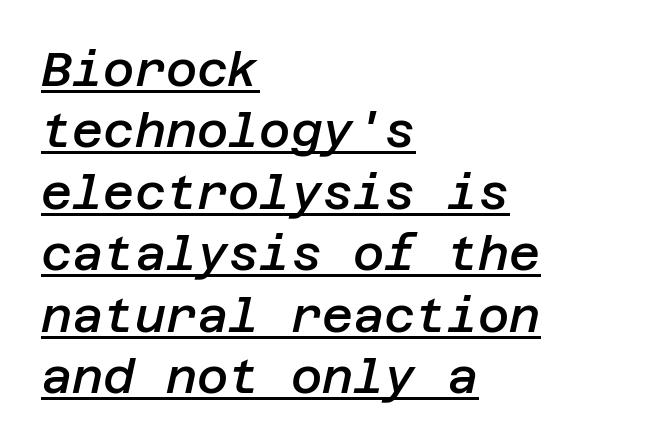
{"italic": "yes", "lean": "right", "slant_degrees": 12, "bold": "semi", "weight": "semibold", "width": "normal", "stroke_contrast": "low", "x_height": "large", "underline": "yes", "align": "left", "line_spacing": "normal", "line_spacing_ratio": 1.28, "letter_spacing": "normal", "letter_spacing_em": 0.0, "glyph_px": 48}
